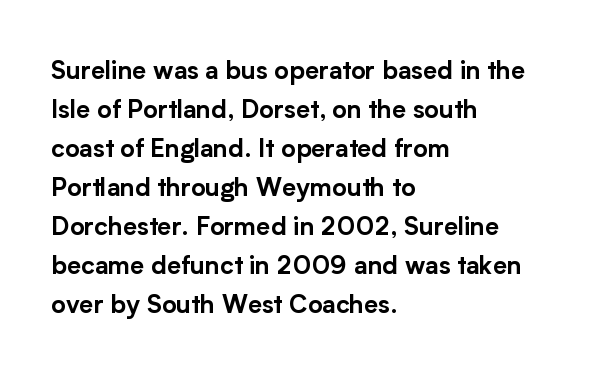
Q: Is the text italic (slanted)? A: No, it is upright.
Q: Is the text underlined? A: No.
Q: How is the paragraph aligned? A: Left-aligned.
Q: Is the spacing between letters normal or unusually wide? A: Normal.
Q: Is the spacing between lines tight, normal or loose? A: Normal.
